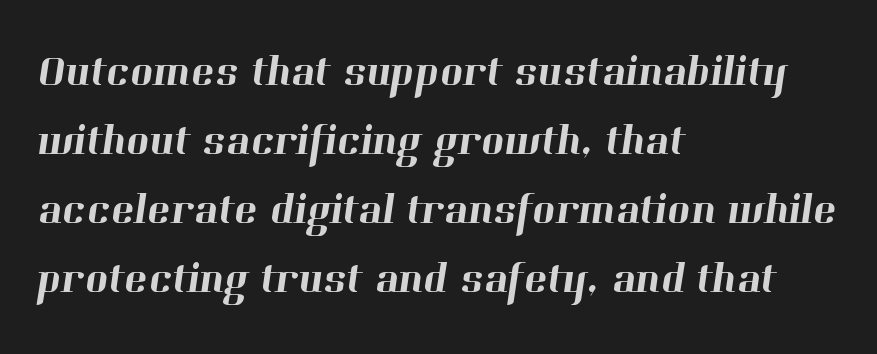
Q: Is the typeface a serif or a sans-serif typeface? A: Serif.
Q: Is the text underlined? A: No.
Q: How is the paragraph aligned? A: Left-aligned.
Q: Is the spacing between letters normal or unusually wide? A: Normal.
Q: Is the spacing between lines tight, normal or loose? A: Normal.
Q: Width (condensed, normal, or wide)? A: Normal.
Q: Stroke contrast? A: High.
Q: x-height? A: Medium.
Q: Monospaced? A: No.
